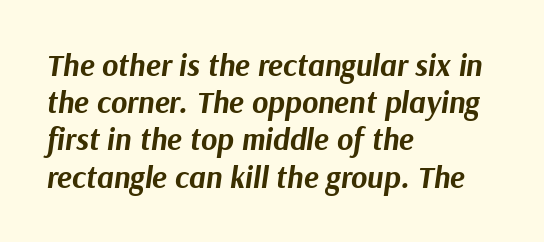
The image shows 31 px bold type, italic (leaning right); set left-aligned, line spacing 1.2x, normal letter spacing, not underlined; medium stroke contrast and a medium x-height.
